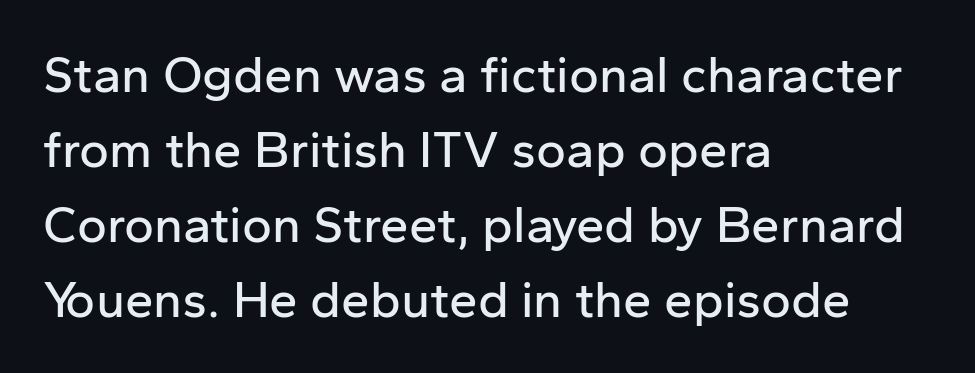
Q: Is the text italic (slanted)? A: No, it is upright.
Q: Is the typeface a serif or a sans-serif typeface? A: Sans-serif.
Q: Is the text underlined? A: No.
Q: How is the paragraph aligned? A: Left-aligned.
Q: Is the spacing between letters normal or unusually wide? A: Normal.
Q: Is the spacing between lines tight, normal or loose? A: Normal.
Q: Width (condensed, normal, or wide)? A: Normal.
Q: Stroke contrast? A: Low.
Q: x-height? A: Medium.
Q: Monospaced? A: No.
